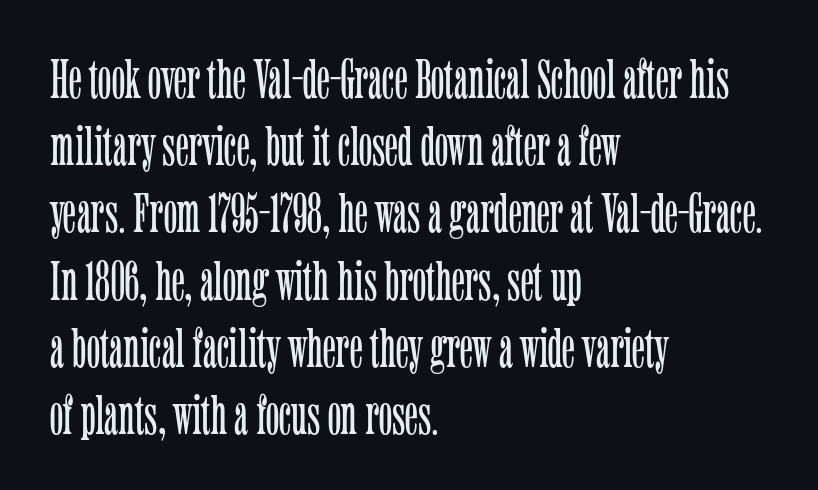
{"serif": "yes", "italic": "no", "bold": "no", "weight": "light", "width": "condensed", "stroke_contrast": "low", "x_height": "medium", "monospaced": "no", "underline": "no", "align": "left", "line_spacing_ratio": 1.2, "letter_spacing": "normal", "letter_spacing_em": 0.0, "glyph_px": 56}
